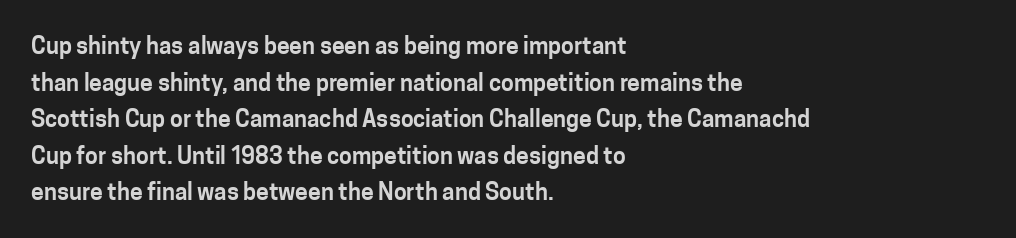
{"italic": "no", "underline": "no", "align": "left", "line_spacing": "normal", "line_spacing_ratio": 1.59, "letter_spacing": "normal", "letter_spacing_em": 0.0, "glyph_px": 23}
